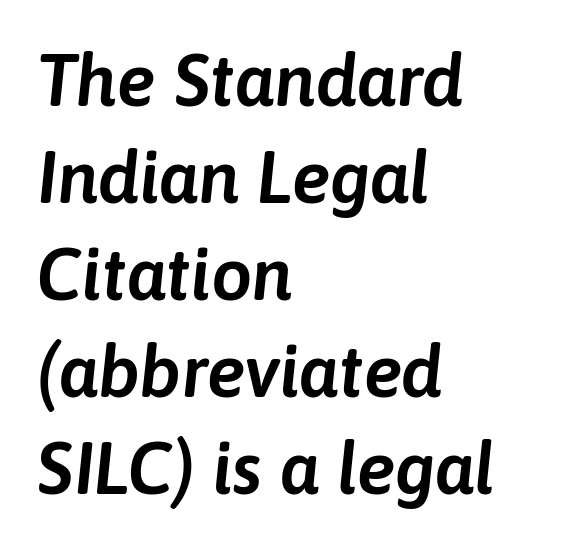
The image shows 73 px text type, italic (leaning right); set left-aligned, normal line spacing (1.33x), normal letter spacing, not underlined; low stroke contrast and a medium x-height.
